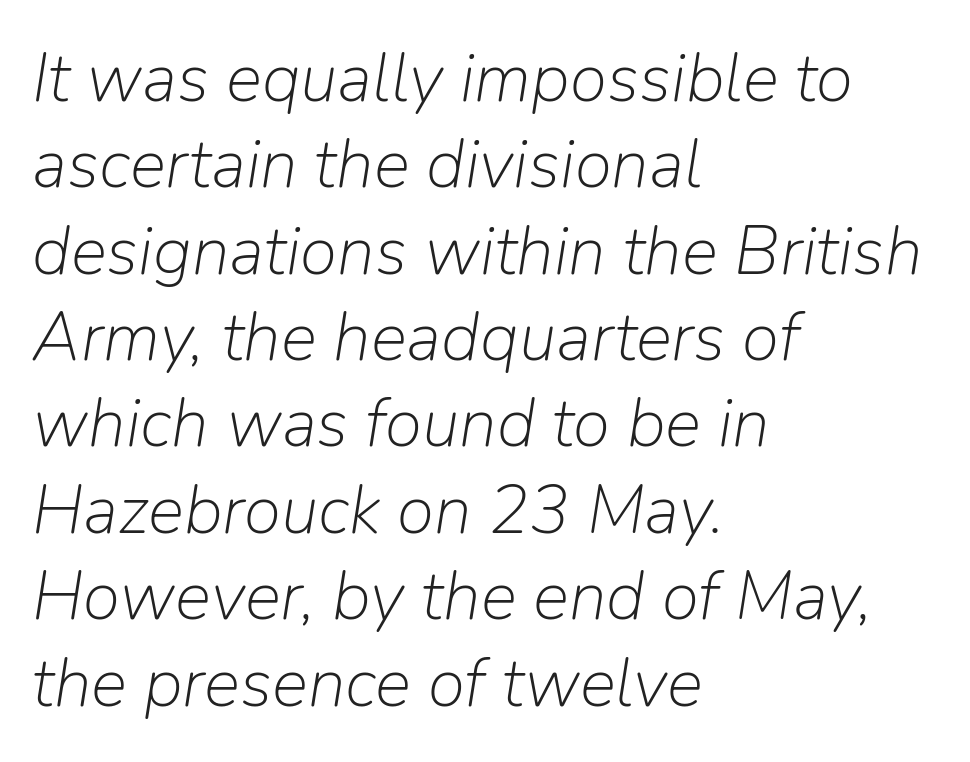
Q: Is the text bold? A: No.
Q: Is the text italic (slanted)? A: Yes, it leans right by about 9 degrees.
Q: Is the text underlined? A: No.
Q: How is the paragraph aligned? A: Left-aligned.
Q: Is the spacing between letters normal or unusually wide? A: Normal.
Q: Is the spacing between lines tight, normal or loose? A: Normal.
Q: Width (condensed, normal, or wide)? A: Normal.
Q: Stroke contrast? A: Low.
Q: x-height? A: Medium.
Q: Monospaced? A: No.
